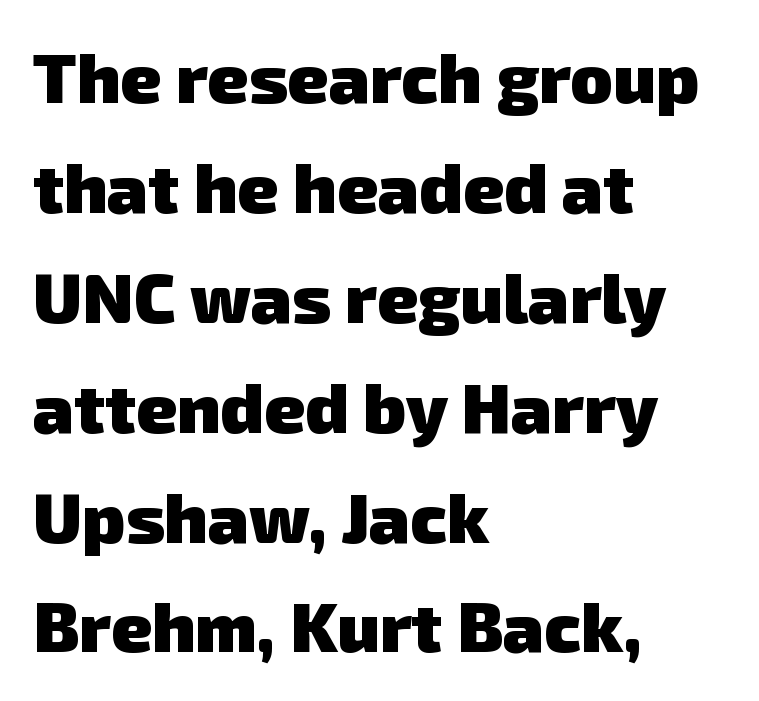
The image shows 70 px heavy sans-serif type; set left-aligned, normal line spacing (1.57x), normal letter spacing, not underlined; low stroke contrast and a medium x-height.
